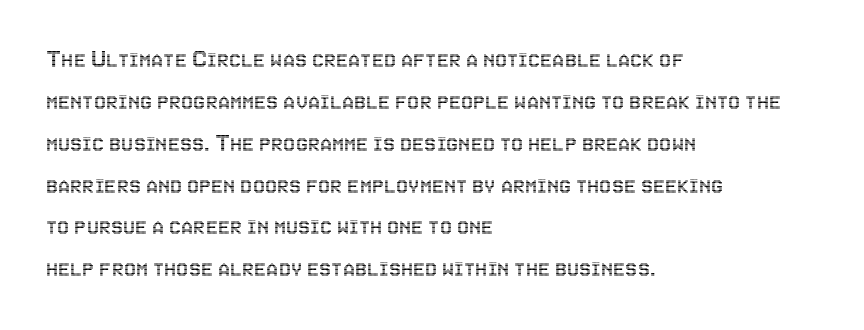
{"italic": "no", "underline": "no", "align": "left", "line_spacing": "normal", "line_spacing_ratio": 1.55, "letter_spacing": "normal", "letter_spacing_em": 0.0, "glyph_px": 27}
